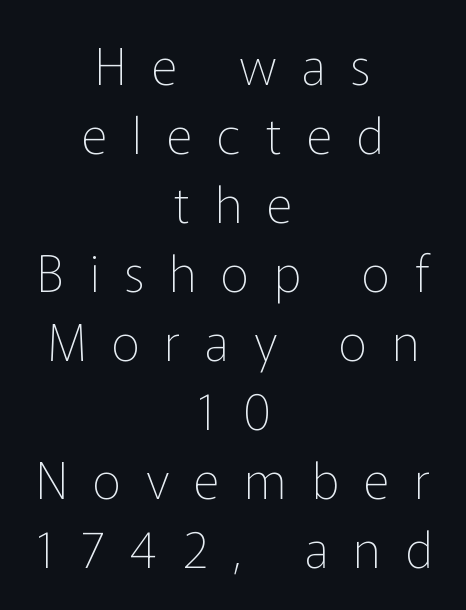
{"serif": "no", "italic": "no", "bold": "no", "weight": "thin", "width": "normal", "stroke_contrast": "low", "x_height": "medium", "monospaced": "no", "underline": "no", "align": "center", "line_spacing": "normal", "line_spacing_ratio": 1.38, "letter_spacing": "wide", "letter_spacing_em": 0.5, "glyph_px": 50}
